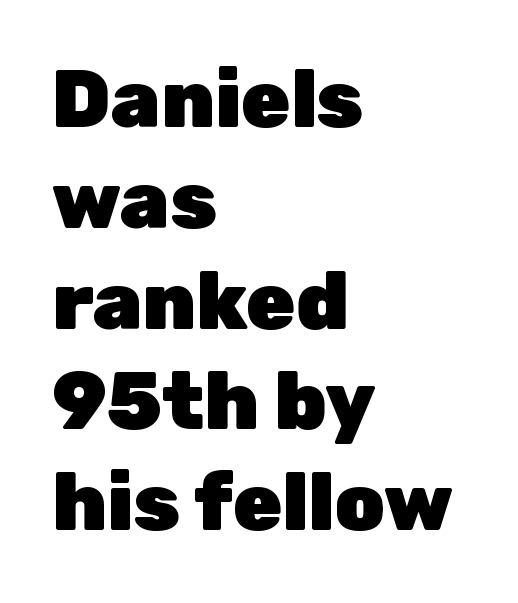
The image shows 80 px heavy sans-serif type, upright; set left-aligned, normal line spacing (1.26x), normal letter spacing, not underlined; low stroke contrast and a medium x-height.
